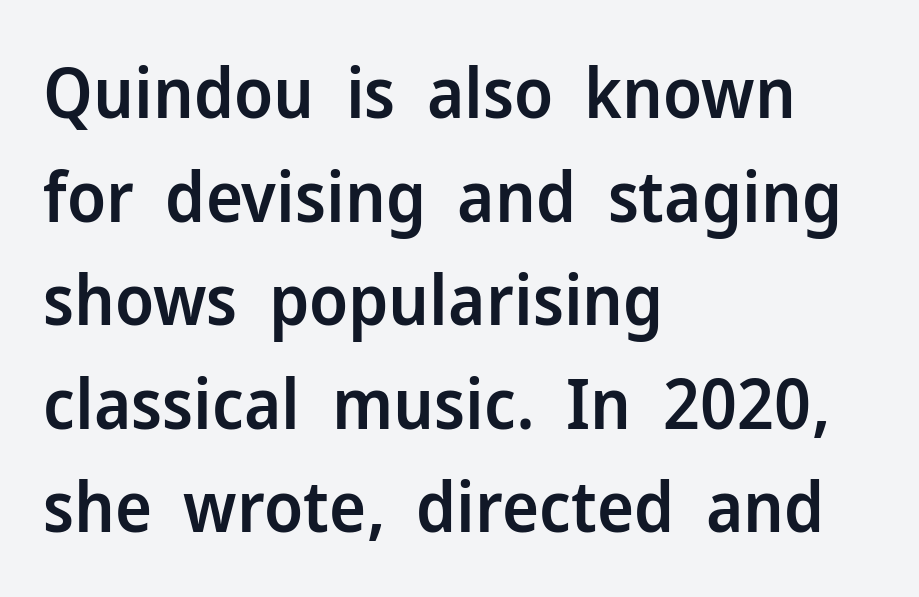
Q: Is the text bold? A: Semi-bold.
Q: Is the text italic (slanted)? A: No, it is upright.
Q: Is the typeface a serif or a sans-serif typeface? A: Sans-serif.
Q: Is the text underlined? A: No.
Q: How is the paragraph aligned? A: Left-aligned.
Q: Is the spacing between letters normal or unusually wide? A: Normal.
Q: Is the spacing between lines tight, normal or loose? A: Normal.
Q: Width (condensed, normal, or wide)? A: Normal.
Q: Stroke contrast? A: Low.
Q: x-height? A: Medium.
Q: Monospaced? A: No.
